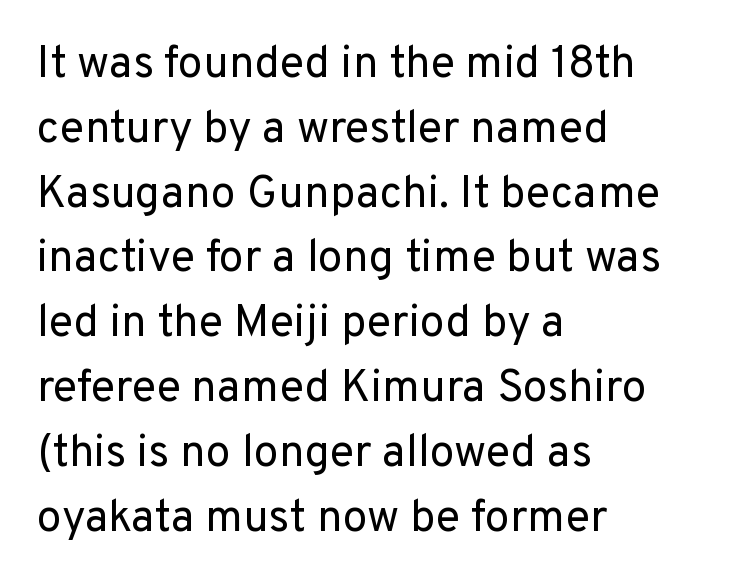
The image shows 45 px regular-weight sans-serif type, upright; set left-aligned, normal line spacing (1.44x), normal letter spacing, not underlined; low stroke contrast and a medium x-height.
